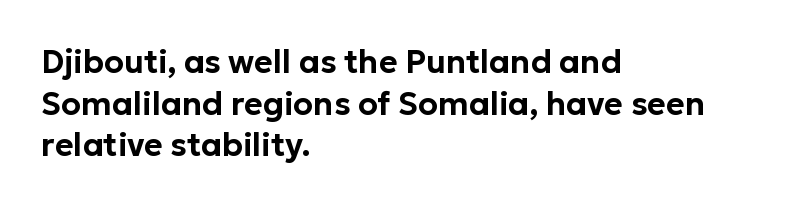
These lines were composed using upright roman letters. The horizontal fit of the characters is conventional and even. The rows are spaced the way most documents space them. Rule under the text: the space is simply empty. This sample has the flowing, uneven cadence of proportional lettering.
